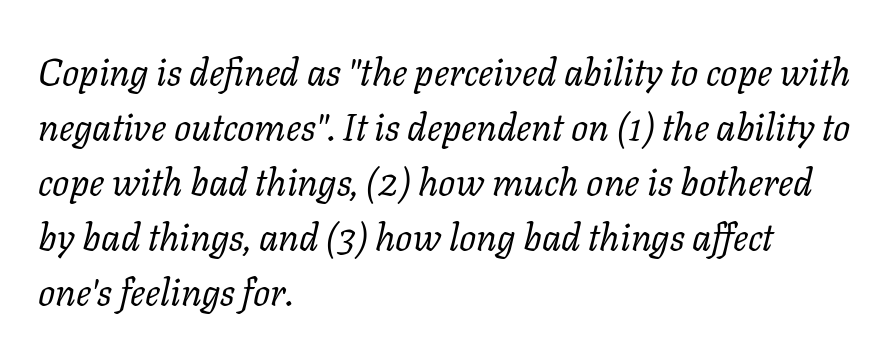
{"serif": "yes", "italic": "yes", "lean": "right", "slant_degrees": 11, "bold": "no", "weight": "regular", "width": "normal", "stroke_contrast": "low", "x_height": "medium", "monospaced": "no", "underline": "no", "align": "left", "line_spacing": "normal", "line_spacing_ratio": 1.45, "letter_spacing": "normal", "letter_spacing_em": 0.0, "glyph_px": 38}
